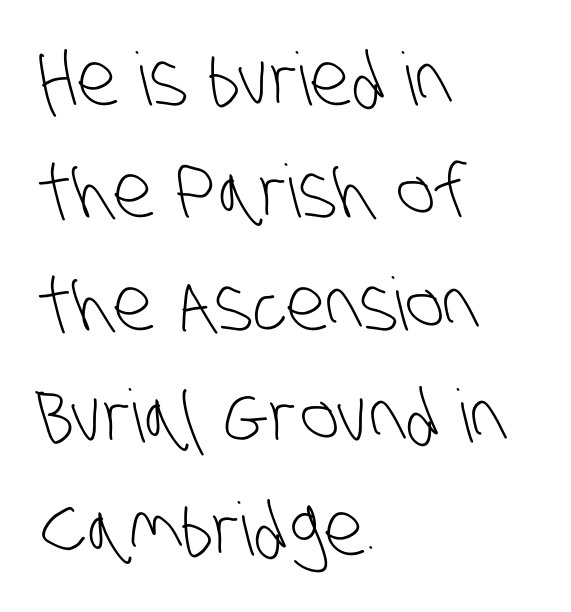
Q: Is the text bold? A: No.
Q: Is the typeface a serif or a sans-serif typeface? A: Sans-serif.
Q: Is the text underlined? A: No.
Q: How is the paragraph aligned? A: Left-aligned.
Q: Is the spacing between letters normal or unusually wide? A: Normal.
Q: Is the spacing between lines tight, normal or loose? A: Normal.
Q: Width (condensed, normal, or wide)? A: Condensed.
Q: Stroke contrast? A: Low.
Q: x-height? A: Large.
Q: Monospaced? A: No.
